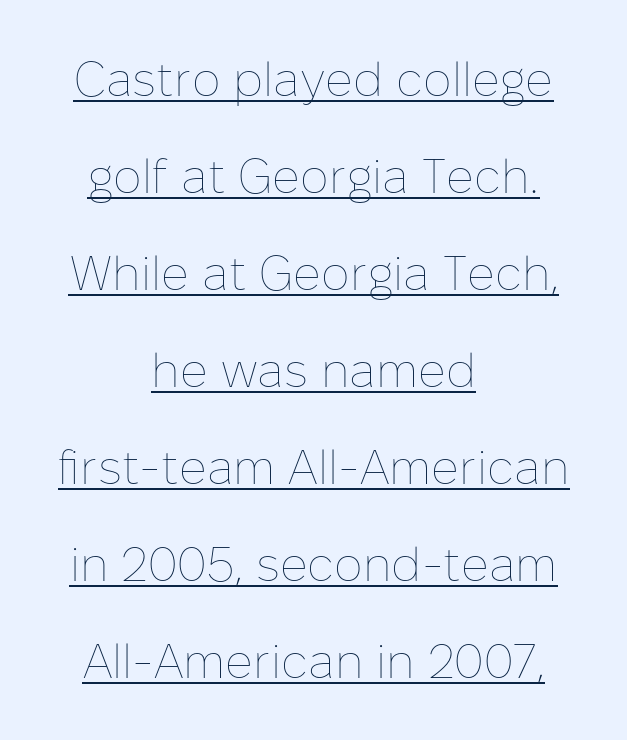
{"italic": "no", "bold": "no", "weight": "thin", "width": "normal", "stroke_contrast": "low", "x_height": "medium", "monospaced": "no", "underline": "yes", "align": "center", "line_spacing": "loose", "line_spacing_ratio": 2.02, "letter_spacing": "normal", "letter_spacing_em": 0.0, "glyph_px": 48}
